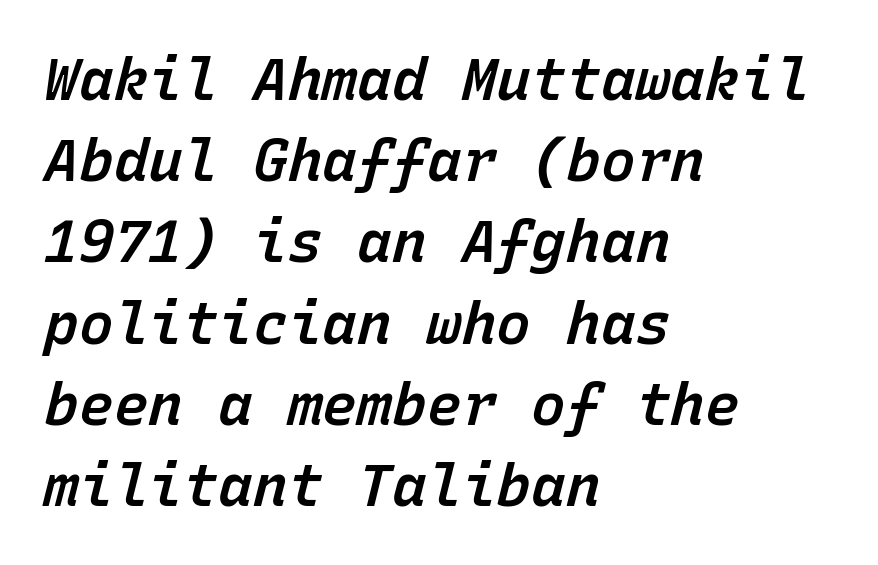
The baseline area is clear. Bold? Not quite — semibold, heavier than regular but stopping short. Is the block centered? No — it sits flush against the left margin. Spacing verdict: monospaced, one width for all characters.
